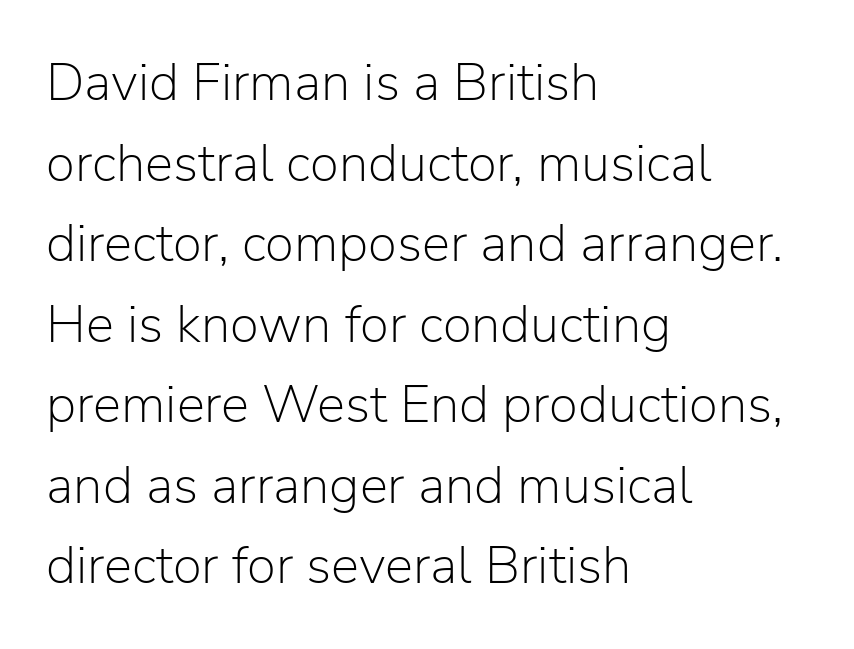
Q: Is the text bold? A: No.
Q: Is the text italic (slanted)? A: No, it is upright.
Q: Is the typeface a serif or a sans-serif typeface? A: Sans-serif.
Q: Is the text underlined? A: No.
Q: How is the paragraph aligned? A: Left-aligned.
Q: Is the spacing between letters normal or unusually wide? A: Normal.
Q: Is the spacing between lines tight, normal or loose? A: Normal.
Q: Width (condensed, normal, or wide)? A: Normal.
Q: Stroke contrast? A: Low.
Q: x-height? A: Medium.
Q: Monospaced? A: No.
